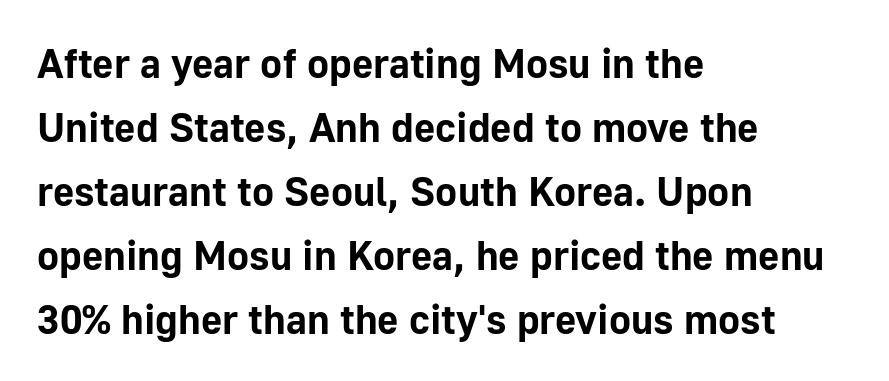
These lines are composed in type without serifs. Vertically, the passage feels balanced, rows spaced as you'd expect. In CSS terms this would be text-align: left. Words appear dense and cohesive because spacing is normal. Varying glyph widths throughout — classic text-font behaviour. Rendered with straight, roman letterforms.
